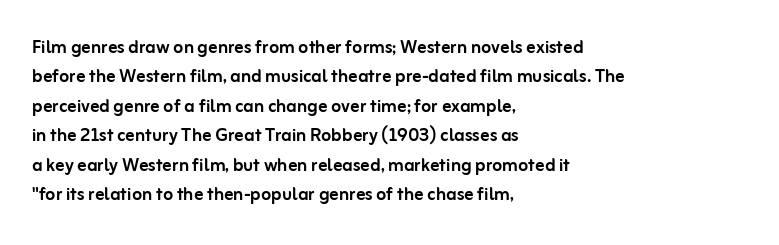
Q: Is the text italic (slanted)? A: No, it is upright.
Q: Is the text underlined? A: No.
Q: How is the paragraph aligned? A: Left-aligned.
Q: Is the spacing between letters normal or unusually wide? A: Normal.
Q: Is the spacing between lines tight, normal or loose? A: Normal.
